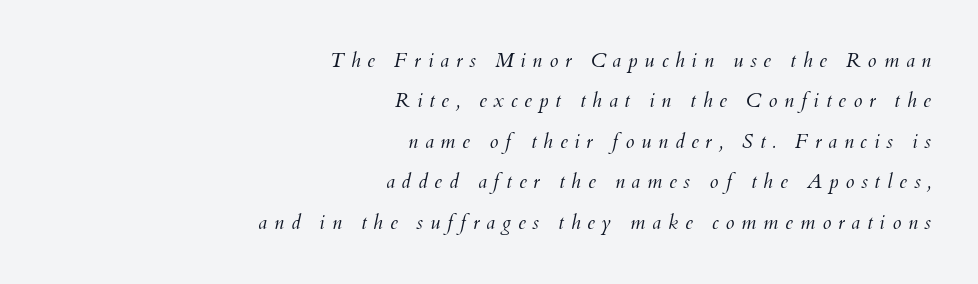
The image shows 20 px text type, italic (leaning right); set right-aligned, loose line spacing (2.02x), unusually wide letter spacing (+0.34 em), not underlined.
